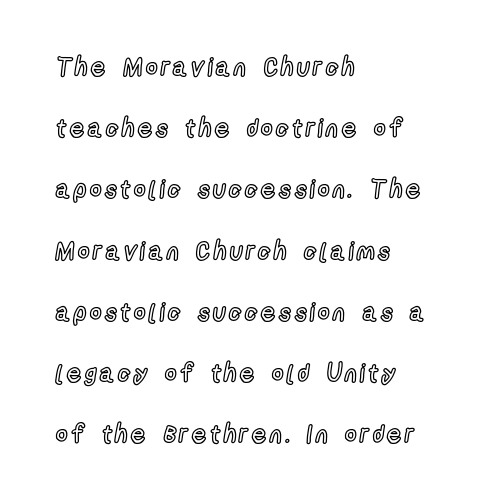
The image shows 25 px text type; set left-aligned, loose line spacing (2.45x), not underlined.
